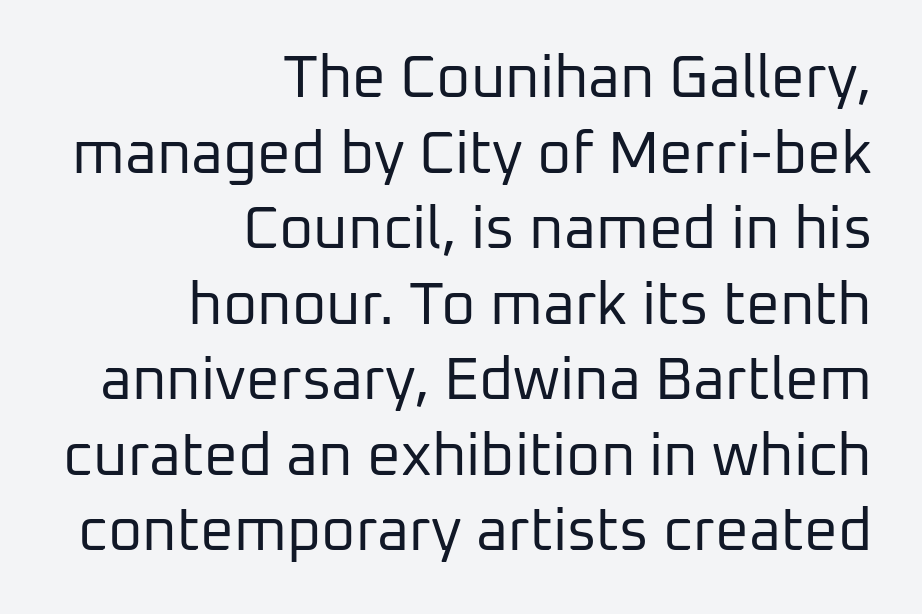
The image shows 59 px regular-weight sans-serif type, upright; set right-aligned, normal line spacing (1.28x), normal letter spacing, not underlined; low stroke contrast and a medium x-height.
